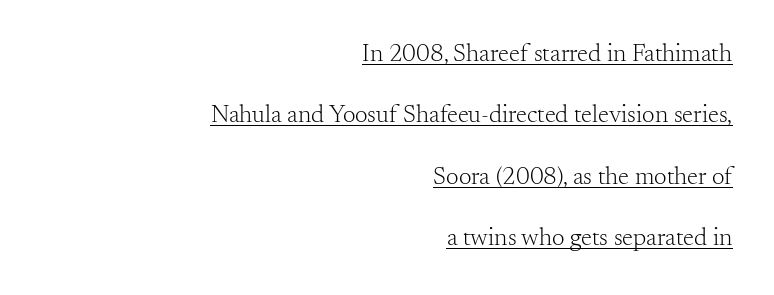
A roman cut, with each character standing at attention. A light-to-regular cut is what we see here. A flush-right, rag-left setting is used for this passage. Widely set lines give the paragraph a tall, airy silhouette. This sample carries an underscore along the baseline area. Students, note that the glyphs here touch the page at normal intervals.
